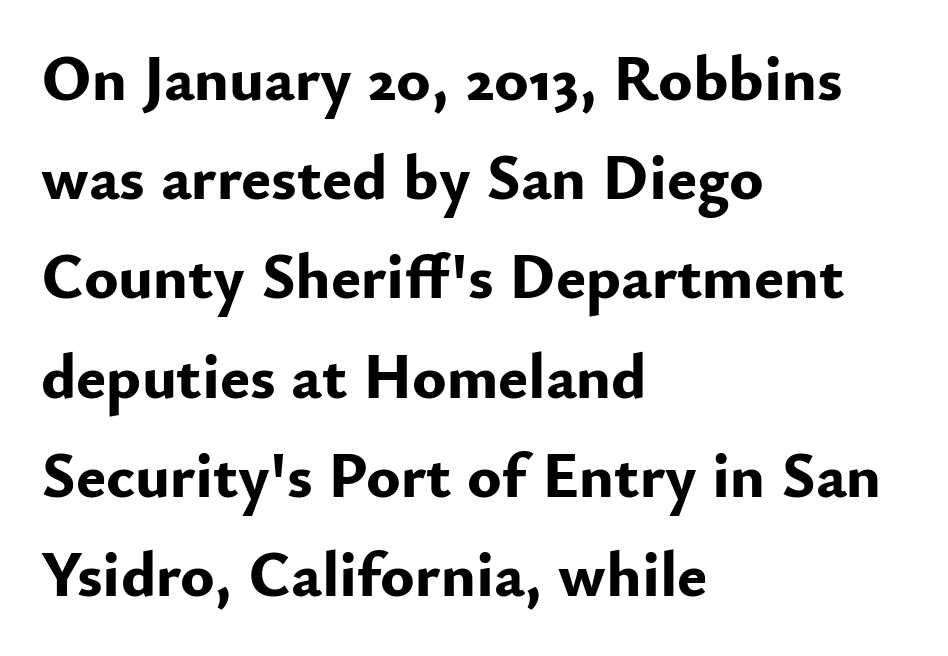
Q: Is the text bold? A: Yes.
Q: Is the text italic (slanted)? A: No, it is upright.
Q: Is the typeface a serif or a sans-serif typeface? A: Sans-serif.
Q: Is the text underlined? A: No.
Q: How is the paragraph aligned? A: Left-aligned.
Q: Is the spacing between letters normal or unusually wide? A: Normal.
Q: Is the spacing between lines tight, normal or loose? A: Normal.
Q: Width (condensed, normal, or wide)? A: Normal.
Q: Stroke contrast? A: Low.
Q: x-height? A: Small.
Q: Monospaced? A: No.
